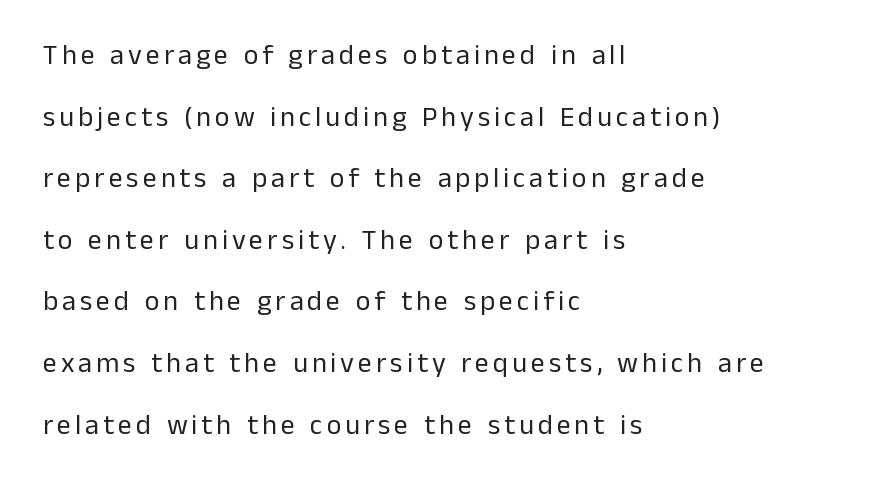
The image shows 28 px regular-weight sans-serif type, upright; set left-aligned, loose line spacing (2.2x), not underlined; low stroke contrast and a medium x-height.
